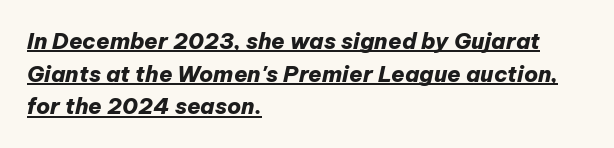
Q: Is the text bold? A: Yes.
Q: Is the text italic (slanted)? A: Yes, it leans right by about 12 degrees.
Q: Is the text underlined? A: Yes.
Q: How is the paragraph aligned? A: Left-aligned.
Q: Is the spacing between letters normal or unusually wide? A: Normal.
Q: Is the spacing between lines tight, normal or loose? A: Normal.
